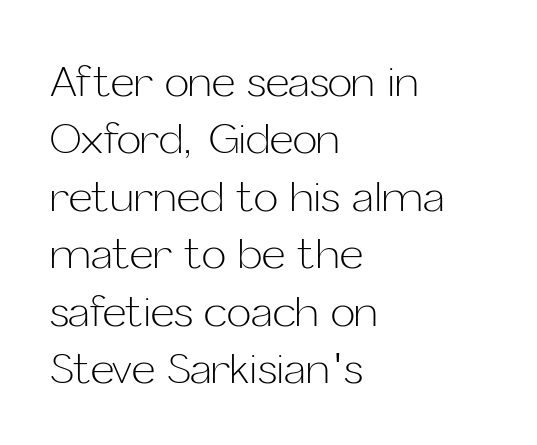
The letterforms sit at book weight or below. Inter-character spacing is left at the font's built-in metrics. This is the regular roman posture of the typeface. This is sans-serif lettering, the kind often seen on screens and signage. Descenders are the only things crossing below the line.
